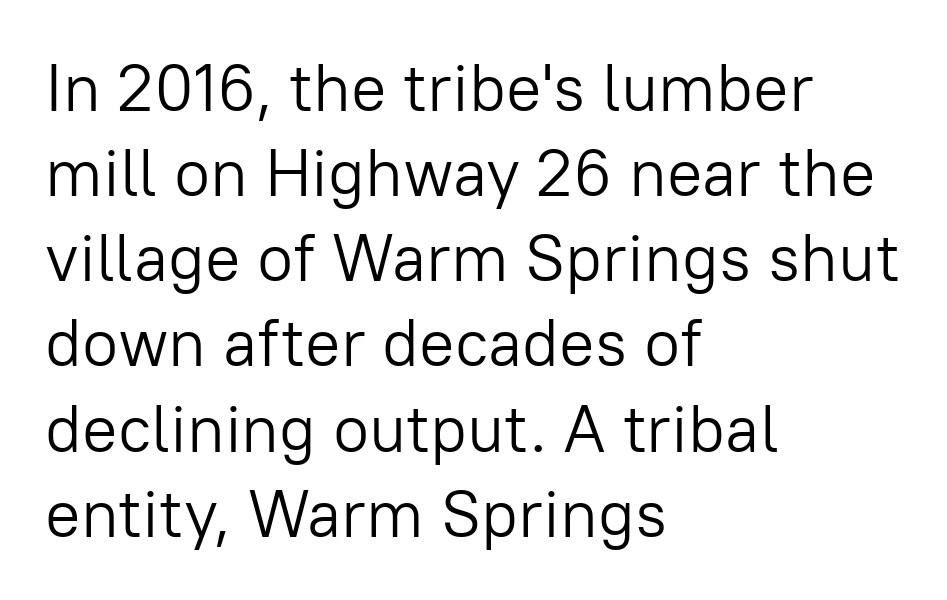
Q: Is the text bold? A: No.
Q: Is the text italic (slanted)? A: No, it is upright.
Q: Is the typeface a serif or a sans-serif typeface? A: Sans-serif.
Q: Is the text underlined? A: No.
Q: How is the paragraph aligned? A: Left-aligned.
Q: Is the spacing between letters normal or unusually wide? A: Normal.
Q: Is the spacing between lines tight, normal or loose? A: Normal.
Q: Width (condensed, normal, or wide)? A: Normal.
Q: Stroke contrast? A: Low.
Q: x-height? A: Medium.
Q: Monospaced? A: No.
